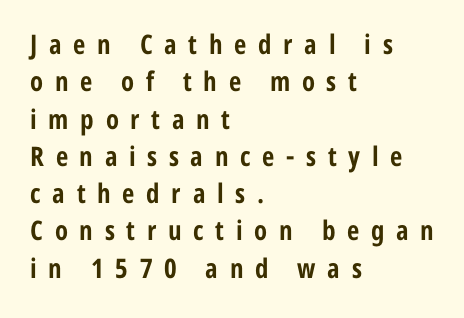
The image shows 27 px bold type, upright; set left-aligned, normal line spacing (1.38x), unusually wide letter spacing (+0.43 em), not underlined.
